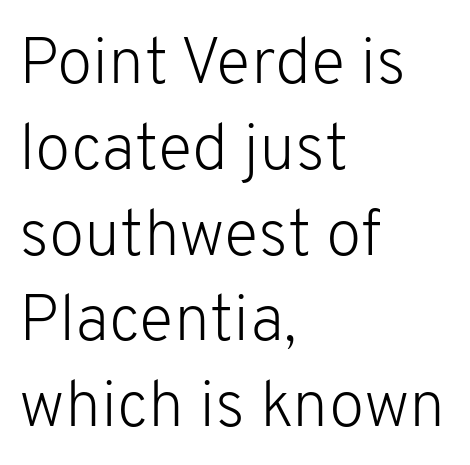
Q: Is the text bold? A: No.
Q: Is the text italic (slanted)? A: No, it is upright.
Q: Is the typeface a serif or a sans-serif typeface? A: Sans-serif.
Q: Is the text underlined? A: No.
Q: How is the paragraph aligned? A: Left-aligned.
Q: Is the spacing between letters normal or unusually wide? A: Normal.
Q: Is the spacing between lines tight, normal or loose? A: Normal.
Q: Width (condensed, normal, or wide)? A: Normal.
Q: Stroke contrast? A: Low.
Q: x-height? A: Medium.
Q: Monospaced? A: No.
